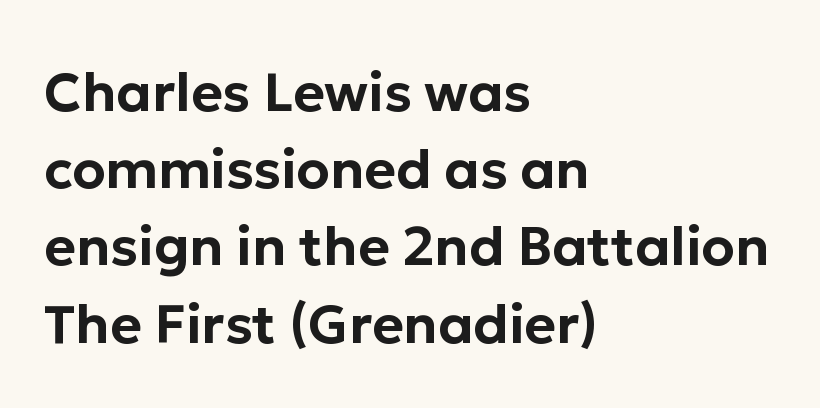
Q: Is the text italic (slanted)? A: No, it is upright.
Q: Is the typeface a serif or a sans-serif typeface? A: Sans-serif.
Q: Is the text underlined? A: No.
Q: How is the paragraph aligned? A: Left-aligned.
Q: Is the spacing between letters normal or unusually wide? A: Normal.
Q: Is the spacing between lines tight, normal or loose? A: Normal.
Q: Width (condensed, normal, or wide)? A: Normal.
Q: Stroke contrast? A: Low.
Q: x-height? A: Medium.
Q: Monospaced? A: No.
